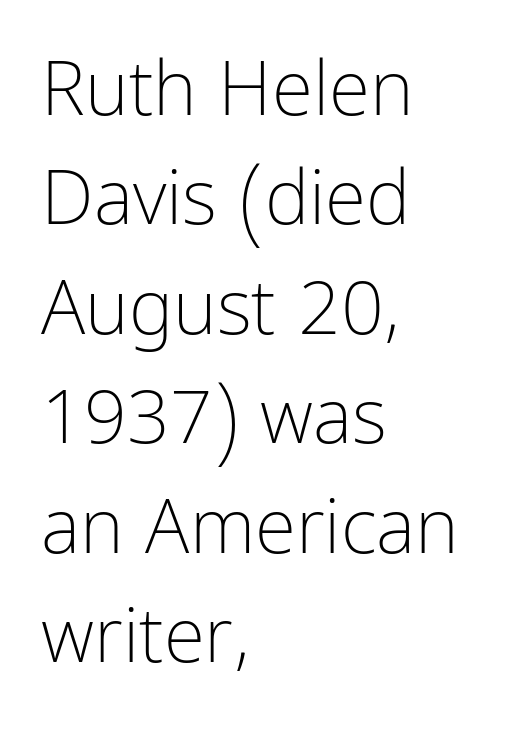
Q: Is the text bold? A: No.
Q: Is the text italic (slanted)? A: No, it is upright.
Q: Is the typeface a serif or a sans-serif typeface? A: Sans-serif.
Q: Is the text underlined? A: No.
Q: How is the paragraph aligned? A: Left-aligned.
Q: Is the spacing between letters normal or unusually wide? A: Normal.
Q: Is the spacing between lines tight, normal or loose? A: Normal.
Q: Width (condensed, normal, or wide)? A: Condensed.
Q: Stroke contrast? A: Low.
Q: x-height? A: Medium.
Q: Monospaced? A: No.
